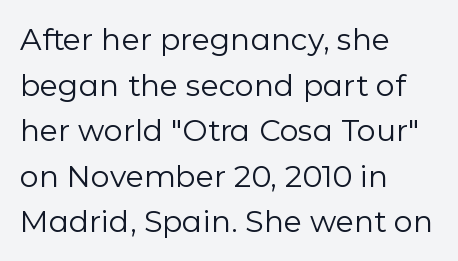
Character widths vary here, with narrow letters taking less room than wide ones. Check where the strokes stop: nothing finishes them off — pure sans. The type is set solid horizontally, with unmodified tracking. The font's upright variant was chosen for this text. Words float on clear page, feet unadorned.
